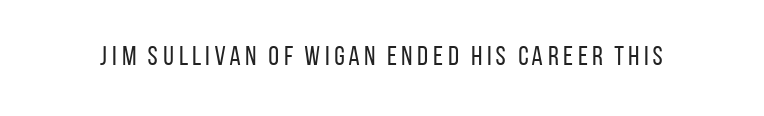
{"italic": "no", "bold": "no", "underline": "no", "glyph_px": 27}
